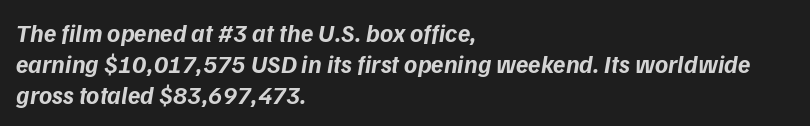
The image shows 25 px bold type; set left-aligned, line spacing 1.24x, normal letter spacing, not underlined.
